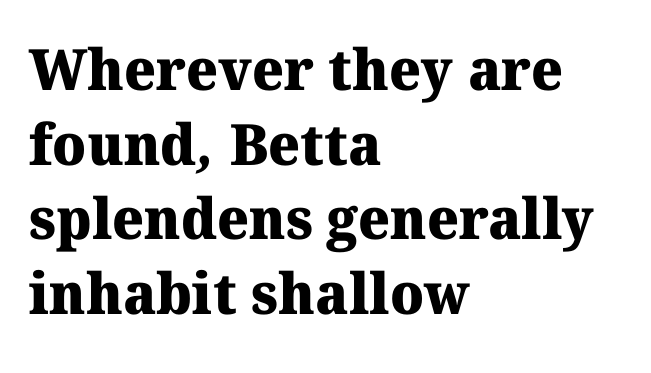
{"serif": "yes", "bold": "yes", "weight": "heavy", "width": "normal", "stroke_contrast": "medium", "x_height": "medium", "monospaced": "no", "underline": "no", "align": "left", "line_spacing": "normal", "line_spacing_ratio": 1.31, "letter_spacing": "normal", "letter_spacing_em": 0.0, "glyph_px": 57}
